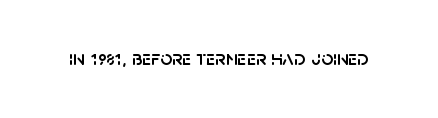
The image shows 21 px text type, upright; set normal letter spacing, not underlined.
